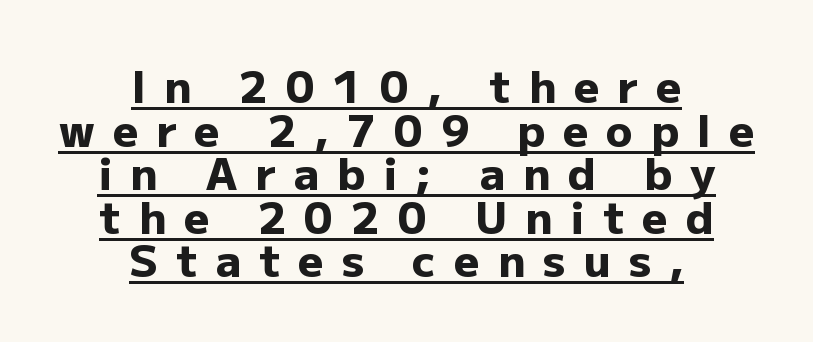
The image shows 44 px heavy sans-serif type, upright; set centered, tight line spacing (0.99x), unusually wide letter spacing (+0.41 em), underlined; low stroke contrast and a medium x-height.
